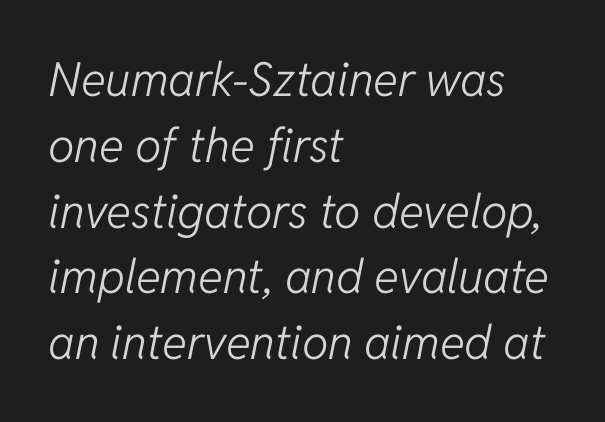
{"italic": "yes", "lean": "right", "slant_degrees": 11, "bold": "no", "weight": "light", "width": "normal", "stroke_contrast": "low", "x_height": "medium", "monospaced": "no", "underline": "no", "align": "left", "line_spacing": "normal", "line_spacing_ratio": 1.4, "letter_spacing": "normal", "letter_spacing_em": 0.0, "glyph_px": 47}
